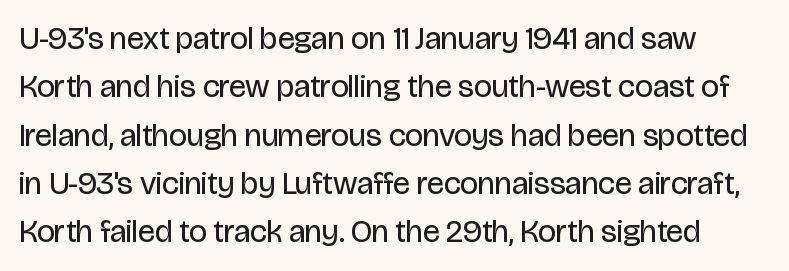
{"serif": "no", "italic": "no", "bold": "no", "weight": "regular", "width": "condensed", "stroke_contrast": "low", "x_height": "large", "monospaced": "no", "underline": "no", "line_spacing": "normal", "line_spacing_ratio": 1.51, "letter_spacing": "normal", "letter_spacing_em": 0.0, "glyph_px": 32}
